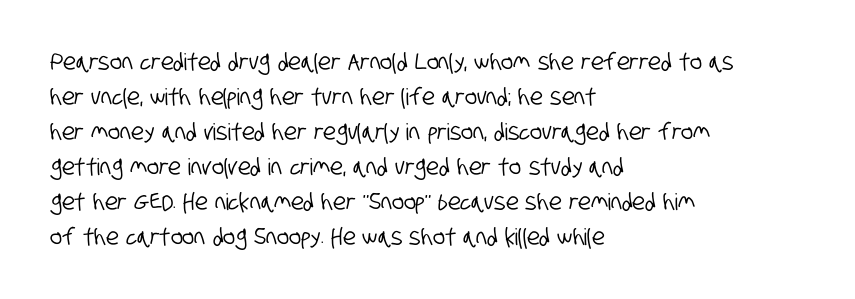
Line starts are locked; line ends wander. Summary of vertical rhythm: regular, with standard interline spacing. What stands out about the letter spacing? Nothing — it is the standard amount. Each row of text sits above clean, open space.
